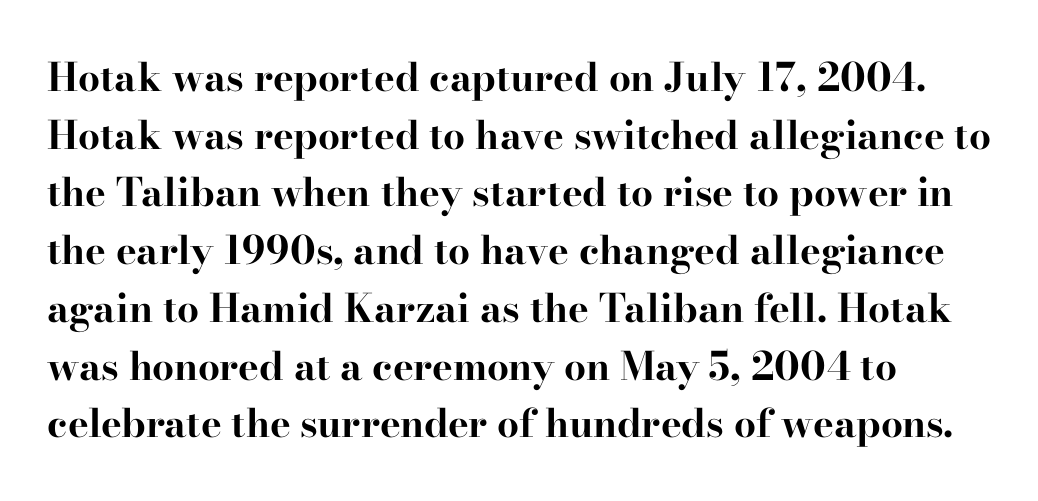
The image shows 39 px bold, wide serif type, upright; set normal line spacing (1.48x), normal letter spacing, not underlined; high stroke contrast and a small x-height.
